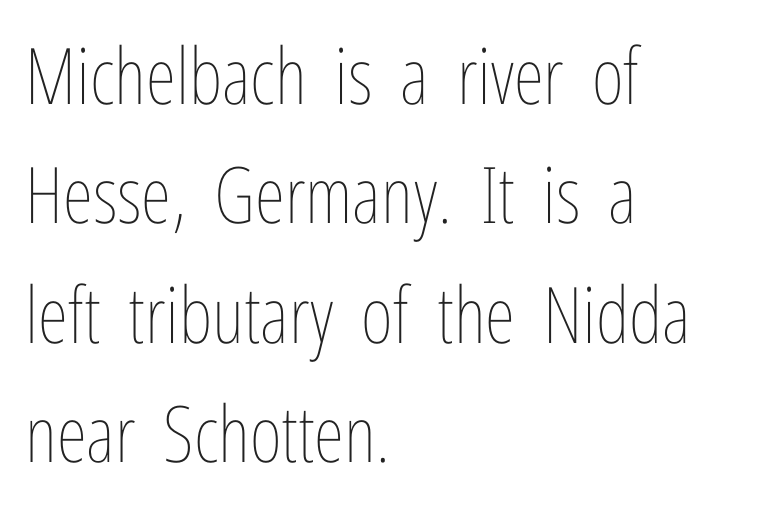
Stroke mass is kept to a normal reading level or below. When letters stand straight like this, we call the style roman or upright. Each word holds together tightly as a unit, with standard inter-letter gaps. This rendering uses left alignment, leaving the right contour irregular. The face used here is proportionally spaced, like ordinary book or web type.
